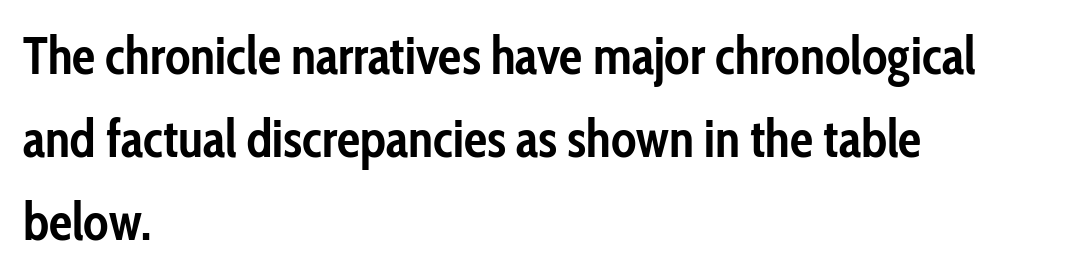
In CSS terms this would be text-align: left. The vertical gap from one line to the next is medium. The lettering holds an erect, upright posture throughout. This sample has the flowing, uneven cadence of proportional lettering. Short note: letters normally spaced.
